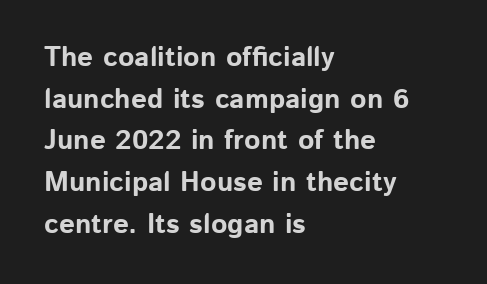
Q: Is the text bold? A: Yes.
Q: Is the text italic (slanted)? A: No, it is upright.
Q: Is the typeface a serif or a sans-serif typeface? A: Sans-serif.
Q: Is the text underlined? A: No.
Q: How is the paragraph aligned? A: Left-aligned.
Q: Is the spacing between letters normal or unusually wide? A: Normal.
Q: Is the spacing between lines tight, normal or loose? A: Normal.
Q: Width (condensed, normal, or wide)? A: Normal.
Q: Stroke contrast? A: Low.
Q: x-height? A: Medium.
Q: Monospaced? A: No.
